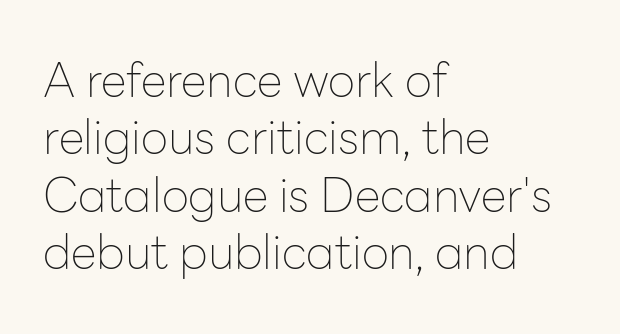
The image shows 47 px thin sans-serif type, upright; set left-aligned, line spacing 1.22x, normal letter spacing, not underlined; low stroke contrast and a medium x-height.
